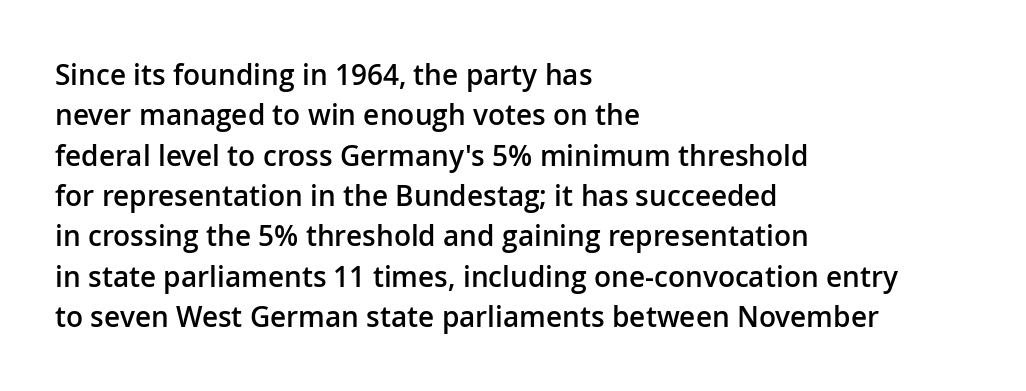
Q: Is the text bold? A: Semi-bold.
Q: Is the text italic (slanted)? A: No, it is upright.
Q: Is the typeface a serif or a sans-serif typeface? A: Sans-serif.
Q: Is the text underlined? A: No.
Q: How is the paragraph aligned? A: Left-aligned.
Q: Is the spacing between letters normal or unusually wide? A: Normal.
Q: Is the spacing between lines tight, normal or loose? A: Normal.
Q: Width (condensed, normal, or wide)? A: Normal.
Q: Stroke contrast? A: Low.
Q: x-height? A: Medium.
Q: Monospaced? A: No.
